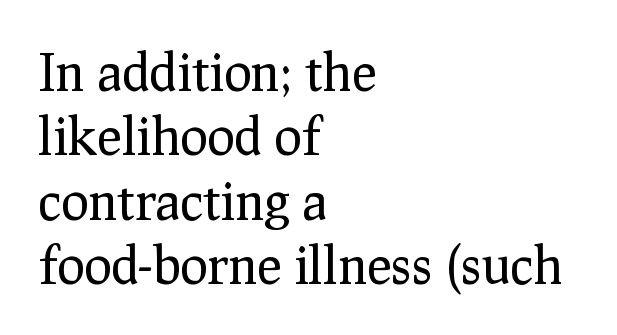
The rendering uses natural spacing where letterforms have individual widths. Reading down the block, your eye returns to a fixed left position each line. The space beneath each line is pristine and unruled. Serifs: yes, visible at the terminals of the letterforms.
